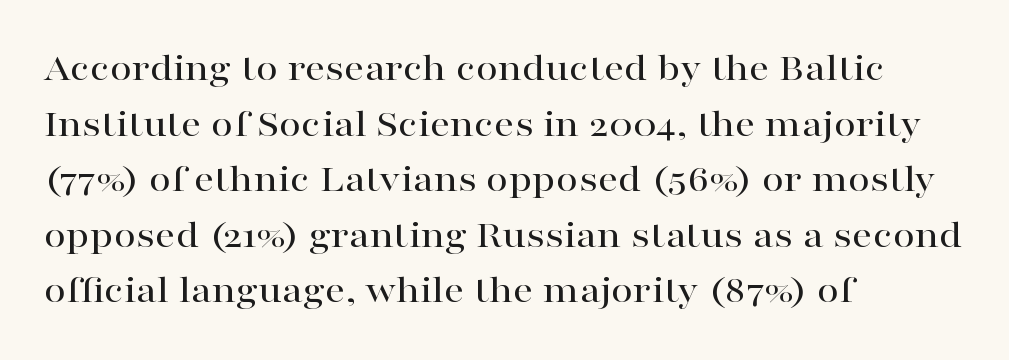
A student would call this left alignment; a typographer would say flush left, rag right. Italic: no, the glyphs are upright roman. The glyphs in this specimen are seriffed. What's the leading like? Ordinary, nothing unusual. Each word holds together tightly as a unit, with standard inter-letter gaps.
